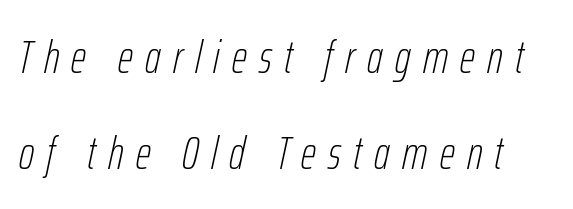
Emphasis-style slanted type is in use. Compared with a typical body face, this is equally light or lighter still. You could not count columns in this text — the font is proportionally spaced. The gap between lines stays unmarked. The passage shown has open, widely tracked lettering throughout. The designer dialed line spacing up above the default.
